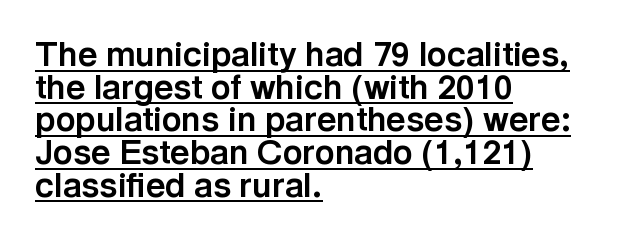
A typesetter would call this proportional, since set widths differ per character. Is the type bold? Yes — the strokes are clearly thick and heavy. The typeface chosen for these lines omits serifs. The rendered words wear a rule along their underside. Notice how the passage keeps a crisp vertical edge on the left only. Vertically, the passage feels compressed, each row crowding the next.
